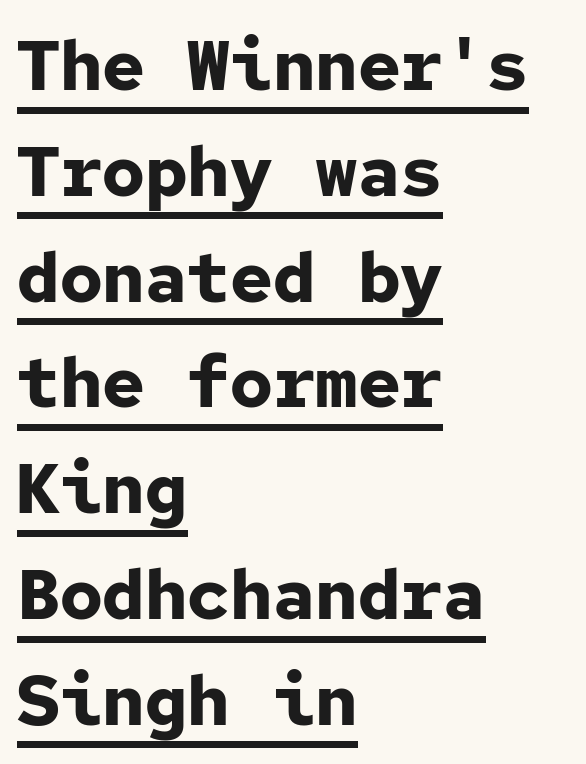
The lettering stays uniformly vertical, giving the passage a roman look. A typesetter would call this zero additional tracking. On the weight axis this lands at bold, roughly 700. The sample's only ornament is a line tracing under the words. In terms of letterform style, serifs are entirely absent.
